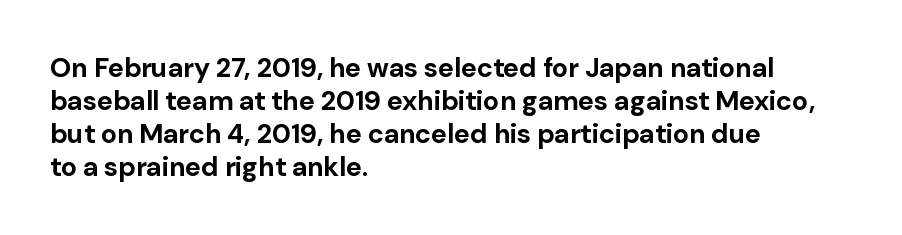
The image shows 27 px bold type, upright; set left-aligned, line spacing 1.22x, normal letter spacing, not underlined.
